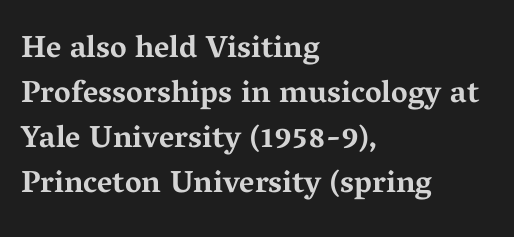
Q: Is the text bold? A: Yes.
Q: Is the text italic (slanted)? A: No, it is upright.
Q: Is the typeface a serif or a sans-serif typeface? A: Serif.
Q: Is the text underlined? A: No.
Q: How is the paragraph aligned? A: Left-aligned.
Q: Is the spacing between letters normal or unusually wide? A: Normal.
Q: Is the spacing between lines tight, normal or loose? A: Normal.
Q: Width (condensed, normal, or wide)? A: Wide.
Q: Stroke contrast? A: Medium.
Q: x-height? A: Medium.
Q: Monospaced? A: No.
